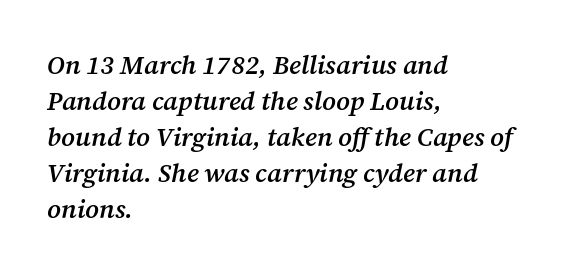
{"italic": "yes", "lean": "right", "slant_degrees": 12, "bold": "semi", "underline": "no", "align": "left", "line_spacing": "normal", "line_spacing_ratio": 1.38, "letter_spacing": "normal", "letter_spacing_em": 0.0, "glyph_px": 26}
